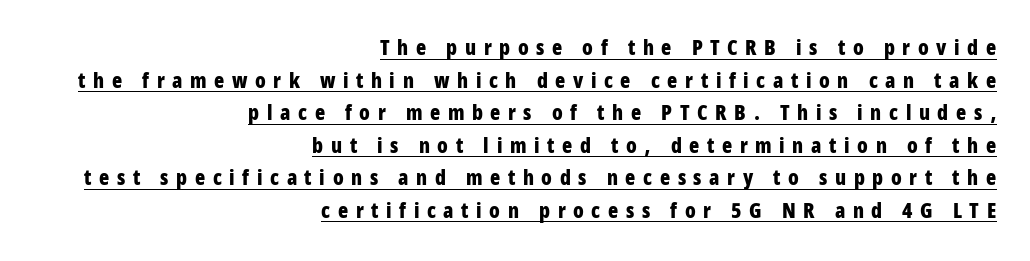
The image shows 21 px bold type, upright; set right-aligned, normal line spacing (1.55x), unusually wide letter spacing (+0.36 em), underlined.
